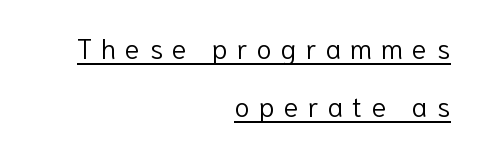
The image shows 28 px light sans-serif type, upright; set right-aligned, loose line spacing (2.07x), unusually wide letter spacing (+0.32 em), underlined; low stroke contrast and a medium x-height.
